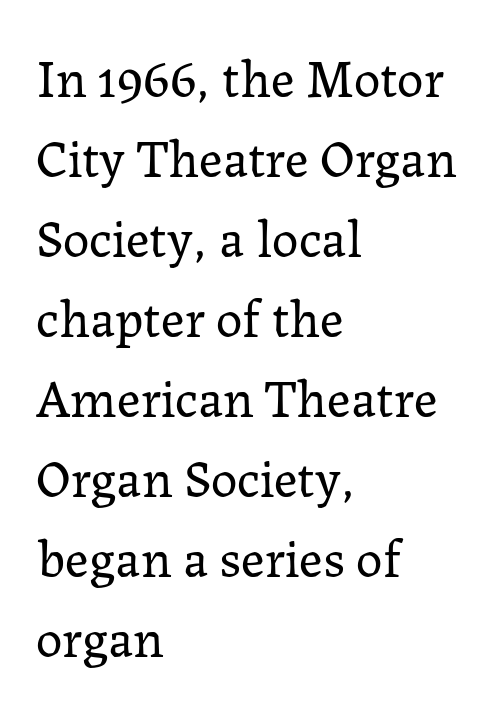
How are the letters spaced? Ordinarily, with no added tracking. Here the designer chose a conventional face with non-uniform glyph widths. No extra ink here — the face is not bold. The characters display serif detailing at their extremities. Each row of text sits above clean, open space.
